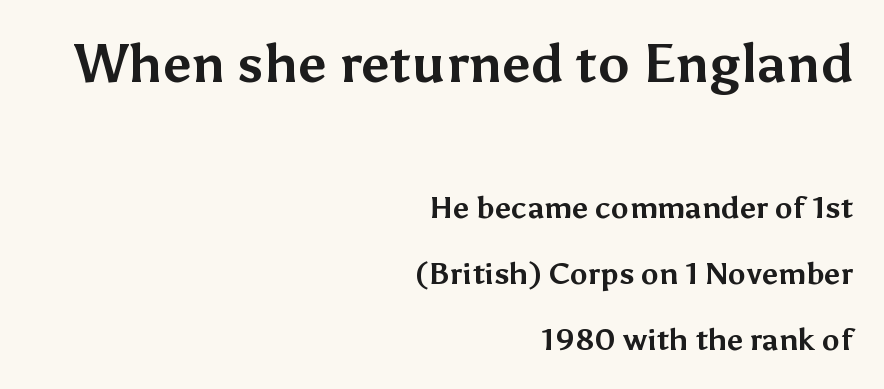
Vertical strokes here are truly vertical. Caption: bold face, heavy strokes. Just letters on the line, the space beneath them empty. Visually the block forms a straight wall on the right and a jagged coastline on the left. These lines stand farther apart than default settings would place them.
